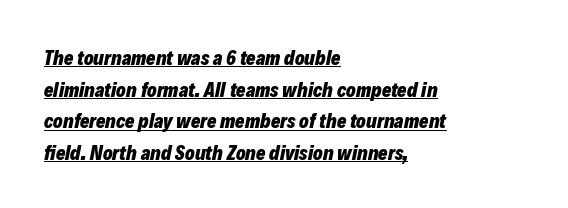
This sample carries an underscore along the baseline area. This rendering leaves character spacing at its baseline value. The space between consecutive lines is moderate. The typesetter chose a ragged-right arrangement here. Italic? Definitely — the glyphs are oblique. Notice how thick the strokes are: this is what a full bold looks like.
